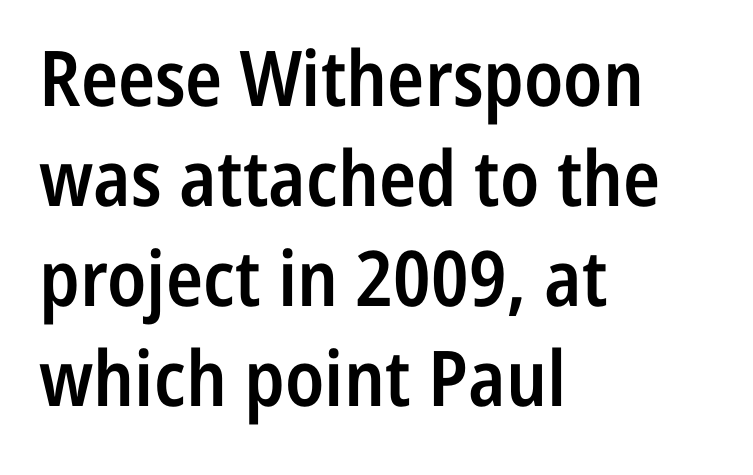
Words float on clear page, feet unadorned. Type style note: lacks serifs. Think of a printed novel: that variable character pitch is what you see here. Does the weight exceed regular? Yes, but only to semibold. Compared with typical body copy, the letter spacing here is the same. Quick note: not italic, upright.
